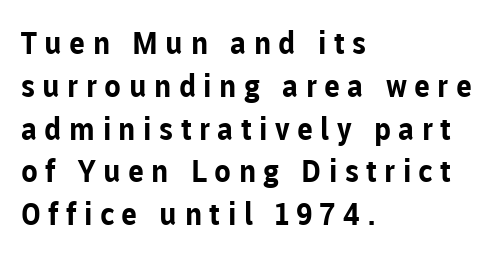
Q: Is the text bold? A: Yes.
Q: Is the text italic (slanted)? A: No, it is upright.
Q: Is the typeface a serif or a sans-serif typeface? A: Sans-serif.
Q: Is the text underlined? A: No.
Q: How is the paragraph aligned? A: Left-aligned.
Q: Is the spacing between letters normal or unusually wide? A: Unusually wide.
Q: Is the spacing between lines tight, normal or loose? A: Normal.
Q: Width (condensed, normal, or wide)? A: Normal.
Q: Stroke contrast? A: Low.
Q: x-height? A: Medium.
Q: Monospaced? A: No.
